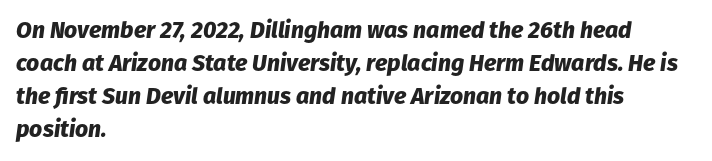
{"italic": "yes", "lean": "right", "slant_degrees": 8, "bold": "yes", "underline": "no", "align": "left", "line_spacing": "normal", "line_spacing_ratio": 1.44, "letter_spacing": "normal", "letter_spacing_em": 0.0, "glyph_px": 23}
